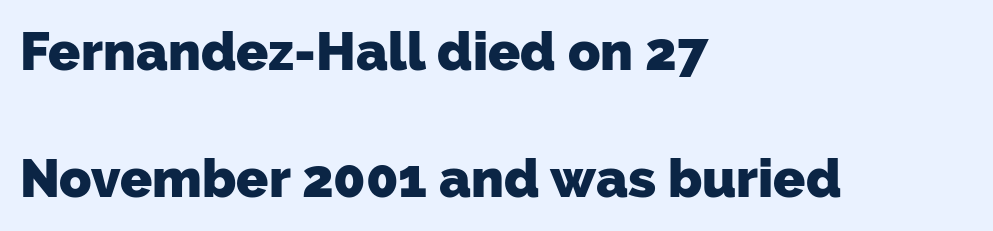
{"serif": "no", "bold": "yes", "weight": "heavy", "width": "normal", "stroke_contrast": "low", "x_height": "medium", "monospaced": "no", "underline": "no", "align": "left", "line_spacing": "loose", "line_spacing_ratio": 2.4, "letter_spacing": "normal", "letter_spacing_em": 0.0, "glyph_px": 53}
